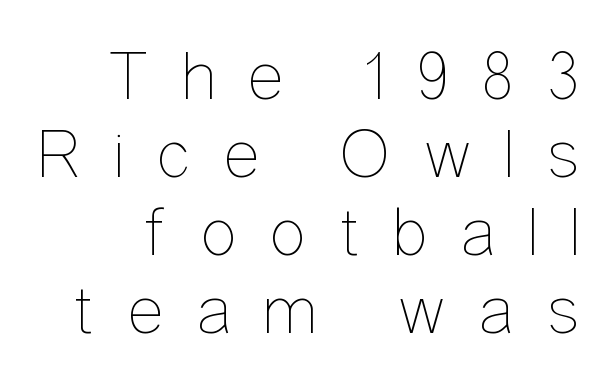
The image shows 71 px thin, condensed type, upright; set right-aligned, tight line spacing (1.1x), unusually wide letter spacing (+0.44 em), not underlined; low stroke contrast and a medium x-height.
